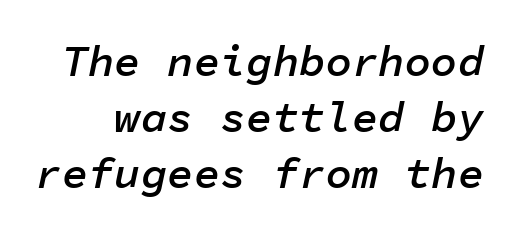
Q: Is the text bold? A: Semi-bold.
Q: Is the text italic (slanted)? A: Yes, it leans right by about 11 degrees.
Q: Is the text underlined? A: No.
Q: Is the spacing between letters normal or unusually wide? A: Normal.
Q: Is the spacing between lines tight, normal or loose? A: Normal.
Q: Width (condensed, normal, or wide)? A: Normal.
Q: Stroke contrast? A: Low.
Q: x-height? A: Medium.
Q: Monospaced? A: Yes.
